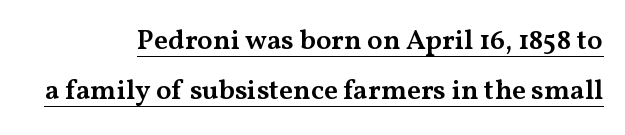
The image shows 28 px semibold, wide serif type, upright; set line spacing 1.79x, normal letter spacing, underlined; medium stroke contrast and a medium x-height.
